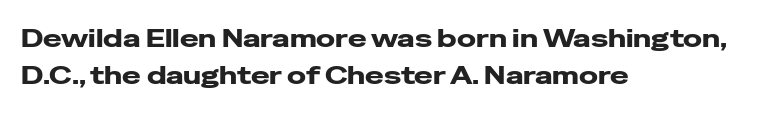
Q: Is the text bold? A: Yes.
Q: Is the text italic (slanted)? A: No, it is upright.
Q: Is the text underlined? A: No.
Q: How is the paragraph aligned? A: Left-aligned.
Q: Is the spacing between letters normal or unusually wide? A: Normal.
Q: Is the spacing between lines tight, normal or loose? A: Normal.
